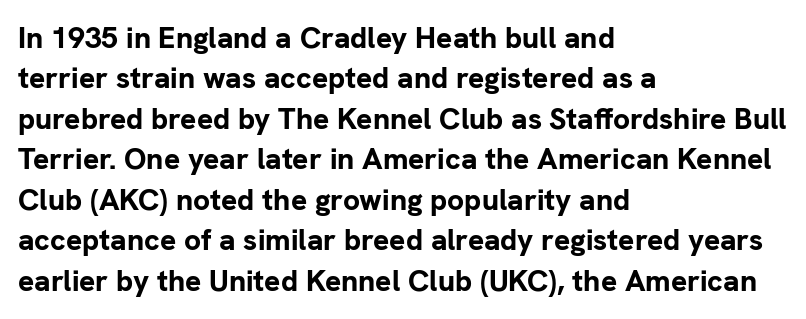
Q: Is the text bold? A: Yes.
Q: Is the text italic (slanted)? A: No, it is upright.
Q: Is the typeface a serif or a sans-serif typeface? A: Sans-serif.
Q: Is the text underlined? A: No.
Q: How is the paragraph aligned? A: Left-aligned.
Q: Is the spacing between letters normal or unusually wide? A: Normal.
Q: Is the spacing between lines tight, normal or loose? A: Normal.
Q: Width (condensed, normal, or wide)? A: Normal.
Q: Stroke contrast? A: Low.
Q: x-height? A: Medium.
Q: Monospaced? A: No.
